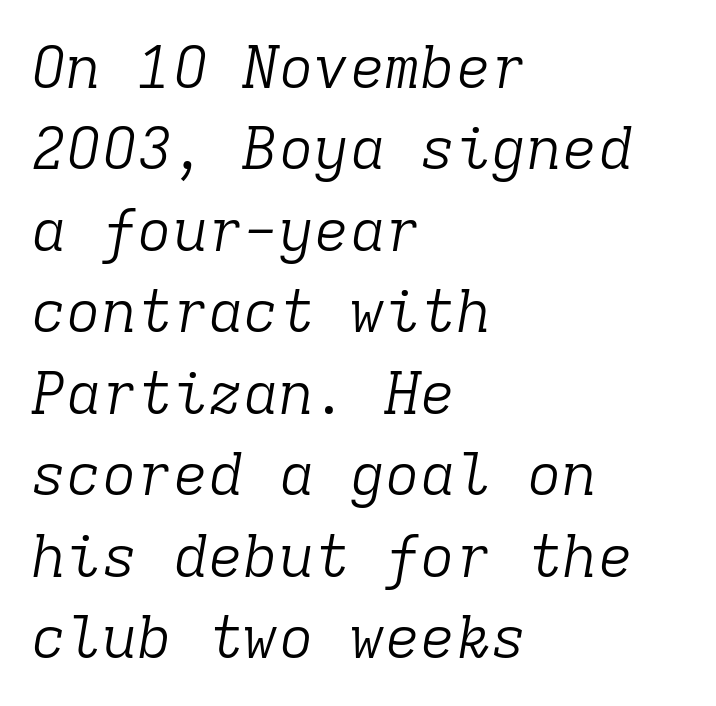
The image shows 59 px light serif type, italic (leaning right), monospaced; set left-aligned, normal line spacing (1.38x), normal letter spacing, not underlined; low stroke contrast and a medium x-height.
